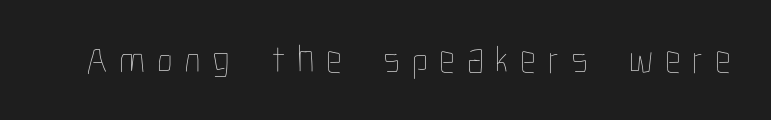
{"italic": "no", "bold": "no", "weight": "thin", "width": "condensed", "stroke_contrast": "low", "x_height": "medium", "monospaced": "no", "underline": "no", "letter_spacing": "wide", "letter_spacing_em": 0.29, "glyph_px": 40}
